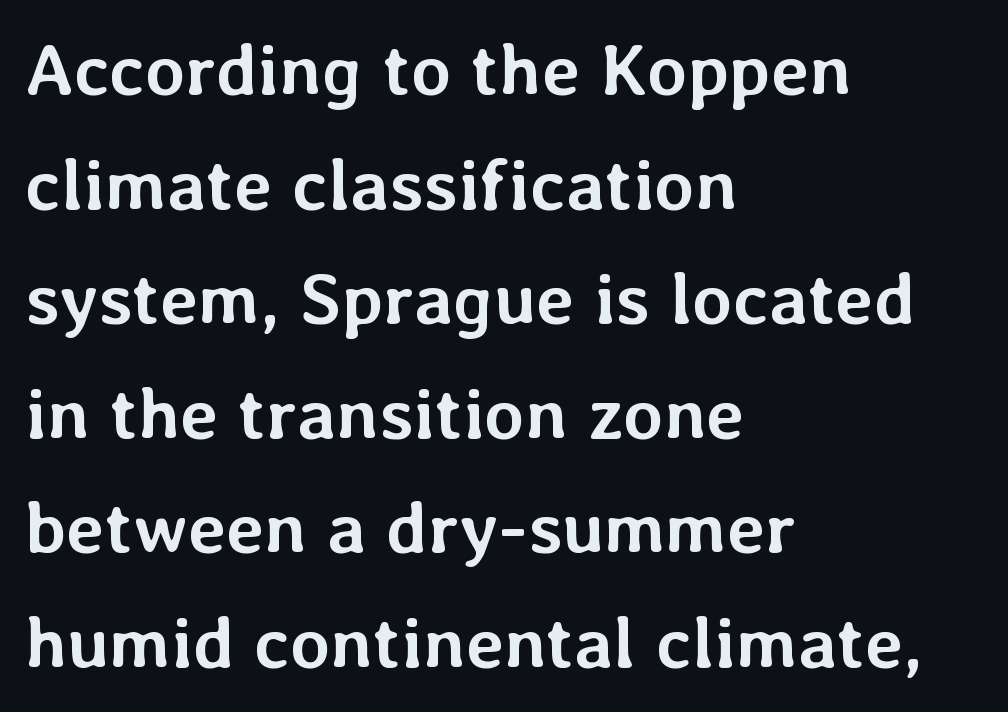
{"italic": "no", "bold": "yes", "weight": "semibold", "width": "normal", "stroke_contrast": "low", "x_height": "medium", "monospaced": "no", "underline": "no", "align": "left", "line_spacing": "normal", "line_spacing_ratio": 1.57, "letter_spacing": "normal", "letter_spacing_em": 0.0, "glyph_px": 73}
